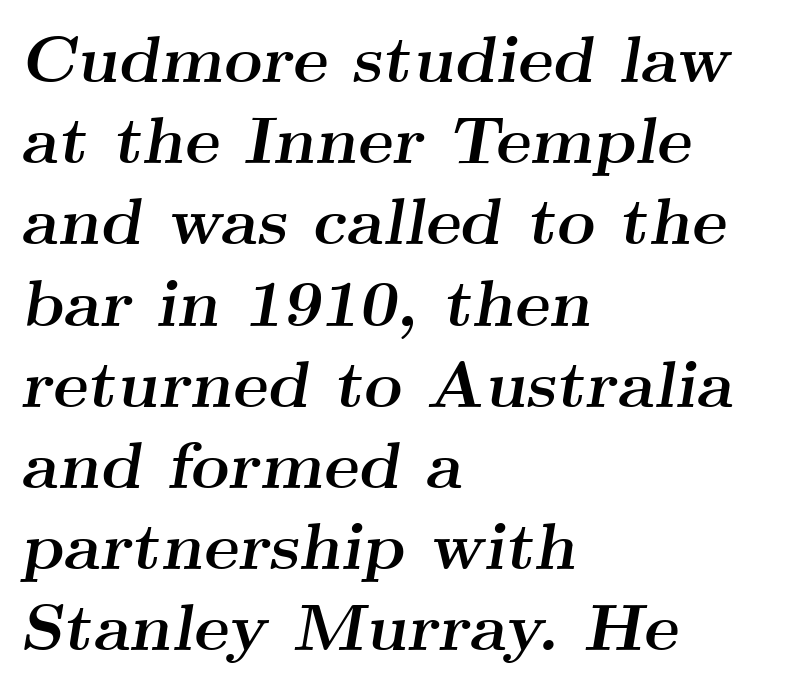
{"serif": "yes", "italic": "yes", "lean": "right", "slant_degrees": 9, "bold": "yes", "weight": "semibold", "width": "wide", "stroke_contrast": "medium", "x_height": "small", "monospaced": "no", "underline": "no", "align": "left", "line_spacing_ratio": 1.23, "letter_spacing": "normal", "letter_spacing_em": 0.0, "glyph_px": 66}
